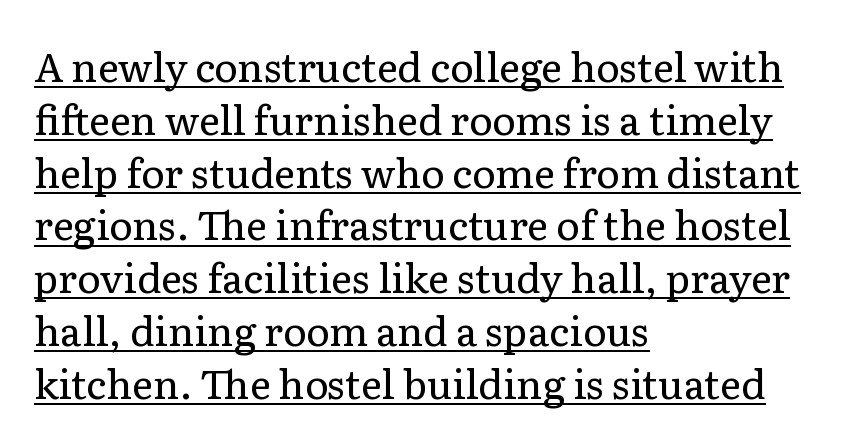
The image shows 40 px regular-weight serif type, upright; set left-aligned, normal line spacing (1.32x), normal letter spacing, underlined; low stroke contrast and a medium x-height.
